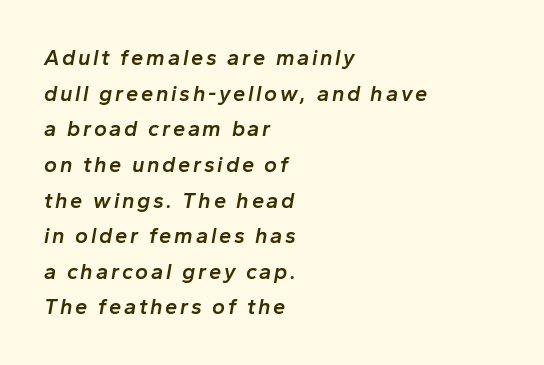
Italic? Definitely — the glyphs are oblique. Notice how the passage keeps a crisp vertical edge on the left only. Just letters on the line, the space beneath them empty. The block of text has a typical density, with ordinary space between rows. Set as a demibold, roughly 600 on the weight scale.
